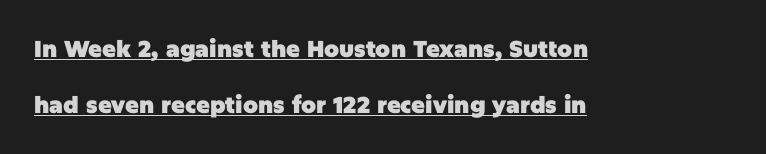
{"italic": "no", "bold": "yes", "underline": "yes", "align": "left", "line_spacing": "loose", "line_spacing_ratio": 2.44, "letter_spacing": "normal", "letter_spacing_em": 0.0, "glyph_px": 23}
